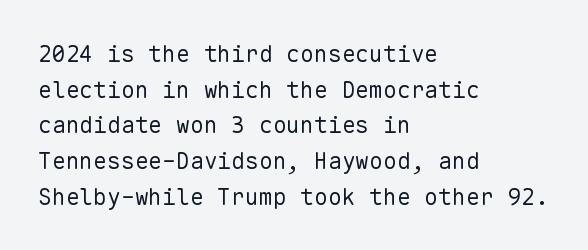
Baseline-to-baseline distance is the conventional proportion of letter height. The passage is arranged the way most books set body copy — flush left. The glyphs are unaccompanied by any horizontal stroke below them. The gaps between neighbouring characters are ordinary and unremarkable.
